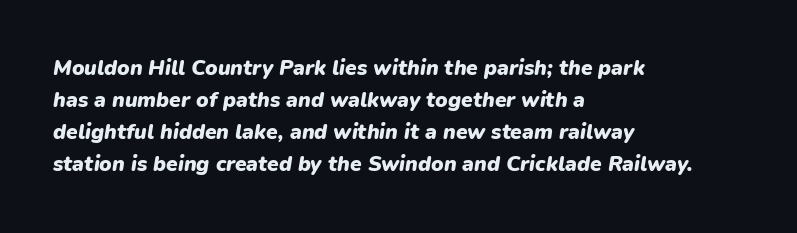
{"italic": "yes", "lean": "right", "slant_degrees": 9, "bold": "yes", "underline": "no", "align": "left", "line_spacing": "normal", "line_spacing_ratio": 1.53, "letter_spacing": "normal", "letter_spacing_em": 0.0, "glyph_px": 21}
